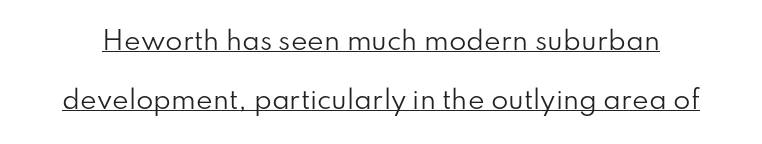
The image shows 25 px text type, upright; set loose line spacing (2.36x), normal letter spacing, underlined.
